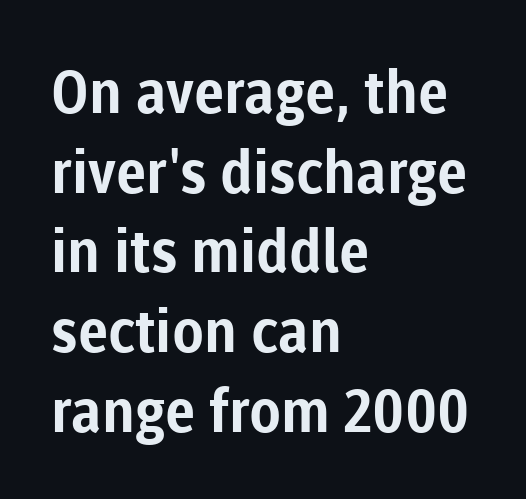
{"serif": "no", "italic": "no", "bold": "yes", "weight": "bold", "width": "normal", "stroke_contrast": "low", "x_height": "medium", "monospaced": "no", "underline": "no", "align": "left", "line_spacing": "normal", "line_spacing_ratio": 1.35, "letter_spacing": "normal", "letter_spacing_em": 0.0, "glyph_px": 59}
